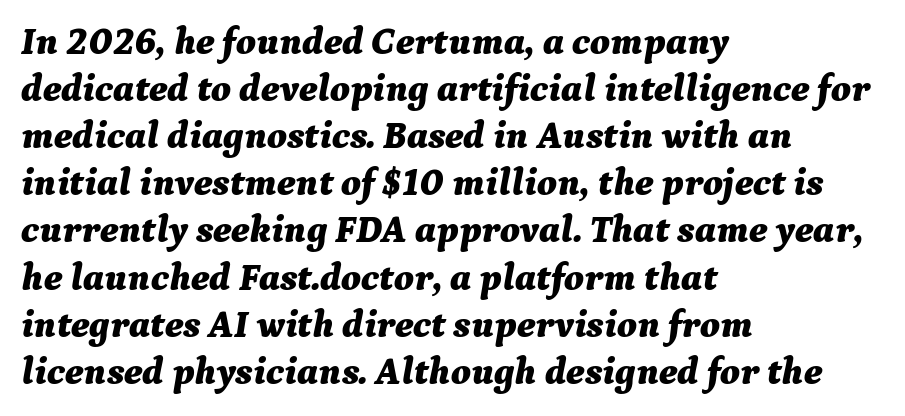
The rag falls on the right side of this text block. Tracking here is standard; glyphs follow each other at the usual distance. Notice how thick the strokes are: this is what a full bold looks like. Underline: absent. Proportional: the letters do not fall into vertical columns. You can tell it's italic because the verticals aren't actually vertical.
